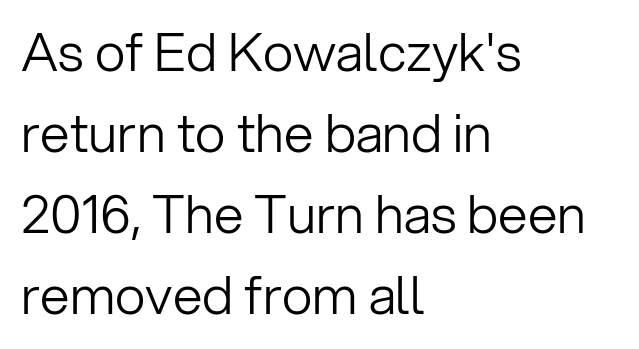
Is the stroke heavy? The answer is a plain regular-or-lighter. Vertical spacing — default. Between one letter and the next there's only the usual sliver of space. A typesetter would label this face a sans.
